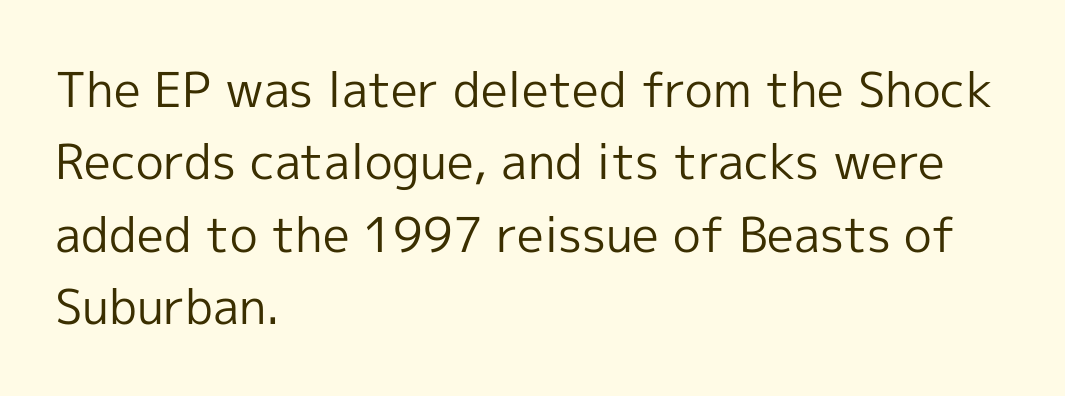
{"serif": "no", "italic": "no", "bold": "no", "weight": "regular", "width": "normal", "x_height": "medium", "monospaced": "no", "underline": "no", "align": "left", "line_spacing": "normal", "line_spacing_ratio": 1.51, "letter_spacing": "normal", "letter_spacing_em": 0.0, "glyph_px": 48}
